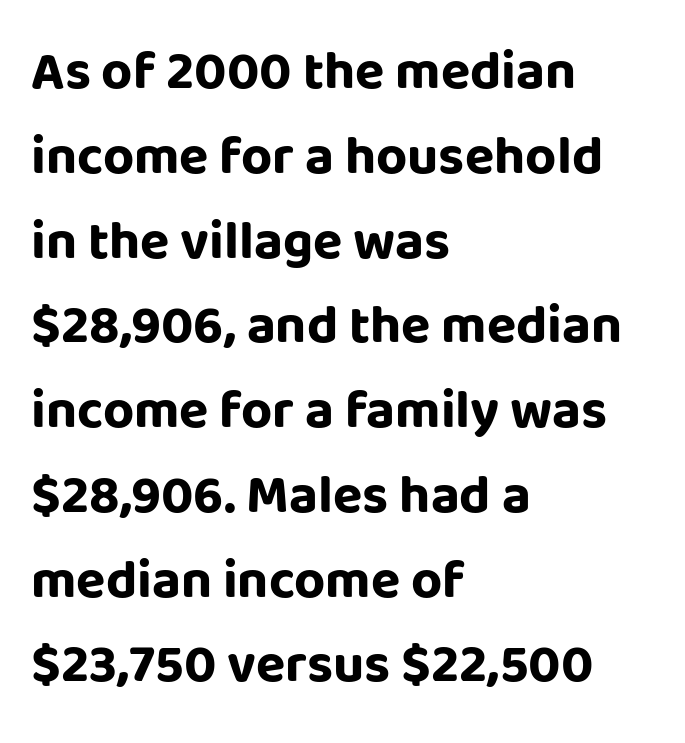
{"serif": "no", "italic": "no", "bold": "yes", "weight": "bold", "width": "normal", "stroke_contrast": "low", "x_height": "large", "monospaced": "no", "underline": "no", "align": "left", "line_spacing": "normal", "line_spacing_ratio": 1.57, "letter_spacing": "normal", "letter_spacing_em": 0.0, "glyph_px": 54}
